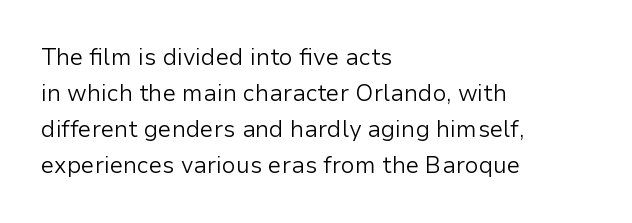
The foot of each line stays bare and open. It's the straight-up-and-down kind of type. The gaps between neighbouring characters are ordinary and unremarkable. A normal amount of white space separates one row of letters from the next. Typeset ragged right — the left edge is the straight one. Is the stroke heavy? The answer is a plain regular-or-lighter.
